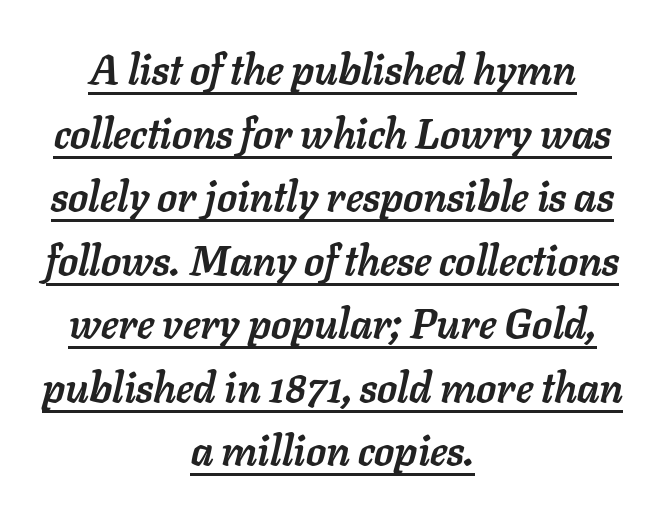
{"italic": "yes", "lean": "right", "slant_degrees": 11, "bold": "yes", "weight": "semibold", "width": "normal", "stroke_contrast": "low", "x_height": "medium", "monospaced": "no", "underline": "yes", "align": "center", "line_spacing": "normal", "line_spacing_ratio": 1.55, "letter_spacing": "normal", "letter_spacing_em": 0.0, "glyph_px": 41}
